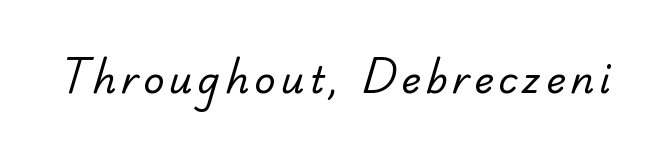
Stroke thickness stays within the range of a standard reading face or lighter. Varying glyph widths throughout — classic text-font behaviour. What kind of face is this? One with serifs. The space directly below the letters is spotless.
